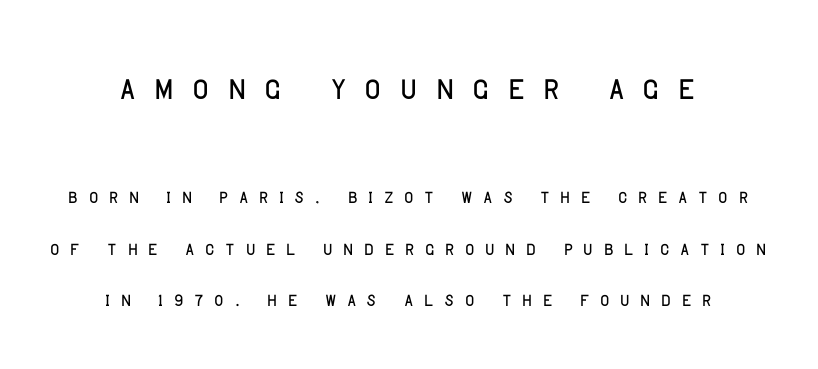
Q: Is the text italic (slanted)? A: No, it is upright.
Q: Is the typeface a serif or a sans-serif typeface? A: Sans-serif.
Q: Is the text underlined? A: No.
Q: How is the paragraph aligned? A: Centered.
Q: Is the spacing between letters normal or unusually wide? A: Unusually wide.
Q: Is the spacing between lines tight, normal or loose? A: Loose.
Q: Which block of text is set in a larger size, the first (top) or the second (bottom)? A: The first (top) one.
Q: Width (condensed, normal, or wide)? A: Condensed.
Q: Stroke contrast? A: Low.
Q: x-height? A: Large.
Q: Monospaced? A: No.
